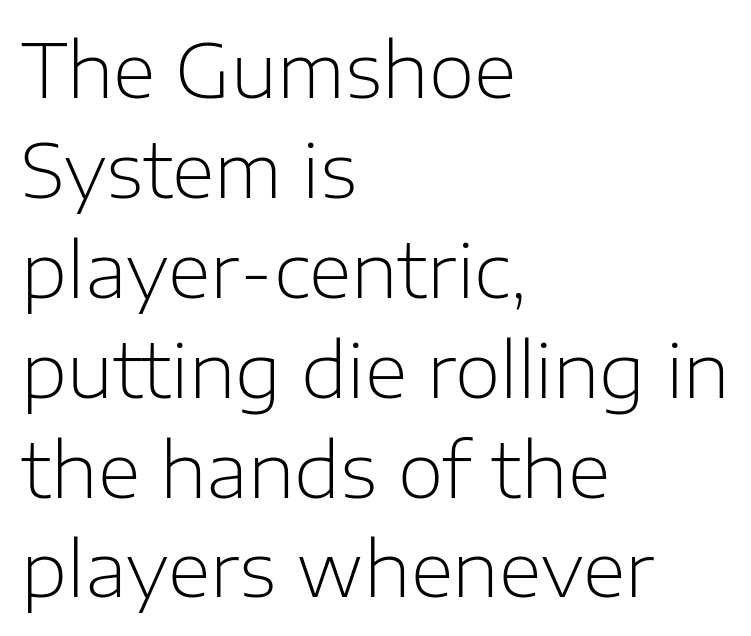
Q: Is the text bold? A: No.
Q: Is the text italic (slanted)? A: No, it is upright.
Q: Is the typeface a serif or a sans-serif typeface? A: Sans-serif.
Q: Is the text underlined? A: No.
Q: How is the paragraph aligned? A: Left-aligned.
Q: Is the spacing between letters normal or unusually wide? A: Normal.
Q: Is the spacing between lines tight, normal or loose? A: Normal.
Q: Width (condensed, normal, or wide)? A: Normal.
Q: Stroke contrast? A: Low.
Q: x-height? A: Medium.
Q: Monospaced? A: No.
